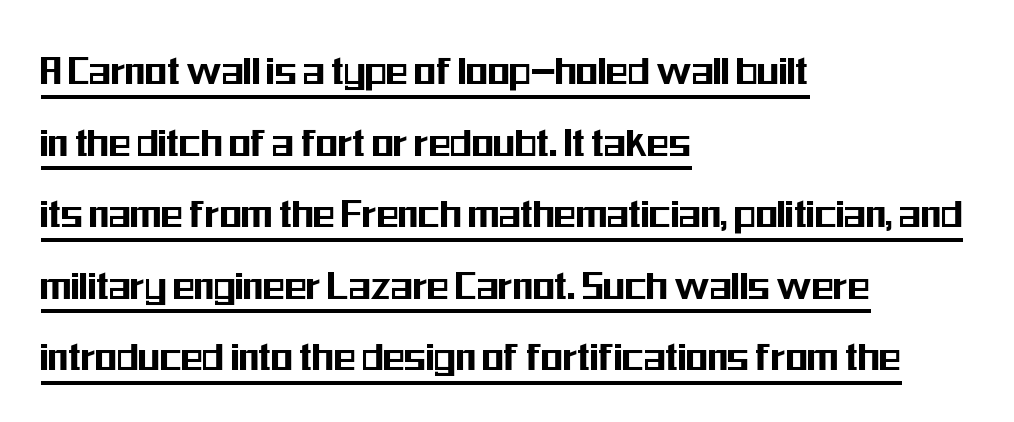
Q: Is the text italic (slanted)? A: No, it is upright.
Q: Is the typeface a serif or a sans-serif typeface? A: Sans-serif.
Q: Is the text underlined? A: Yes.
Q: How is the paragraph aligned? A: Left-aligned.
Q: Is the spacing between letters normal or unusually wide? A: Normal.
Q: Is the spacing between lines tight, normal or loose? A: Normal.
Q: Width (condensed, normal, or wide)? A: Condensed.
Q: Stroke contrast? A: Medium.
Q: x-height? A: Medium.
Q: Monospaced? A: No.
